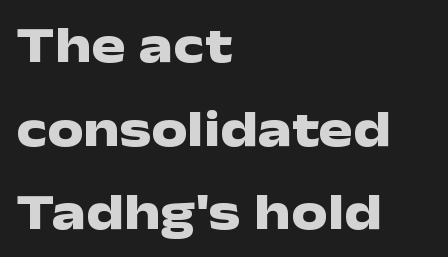
It's the straight-up-and-down kind of type. Nobody touched the tracking dial on this one. The leading is moderate, giving the passage an even texture. These lines are set flush left with a ragged right edge. Unlike a traditional serif, this face leaves its strokes unadorned.
